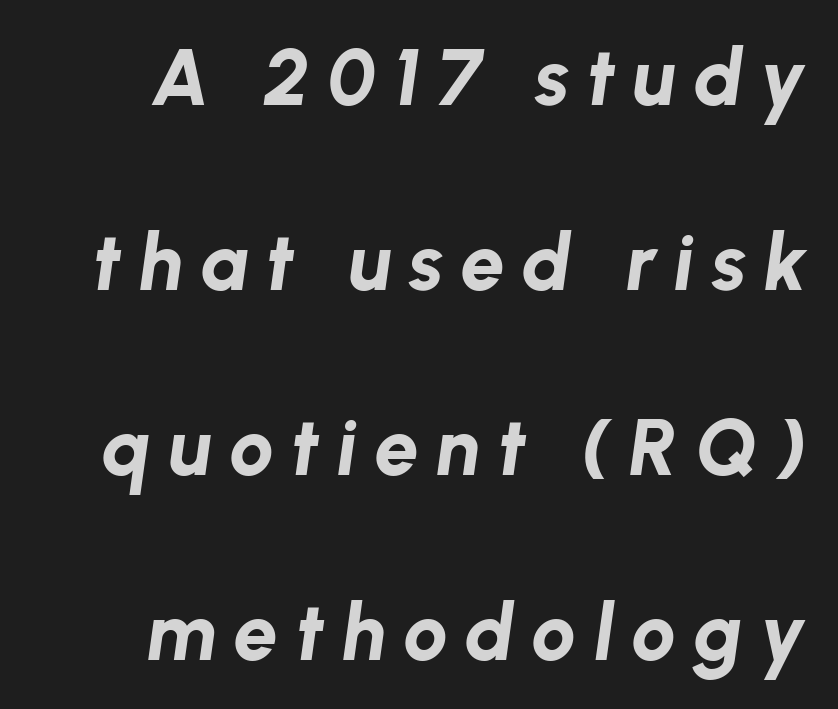
This sample uses an oblique cut, with every glyph tilted off the vertical. The rendering uses natural spacing where letterforms have individual widths. Has an underline been added? It has not. Horizontally, the lines are justified to the trailing edge only. Its strokes are broad and dark, the hallmark of bold type. Successive baselines arrive slowly, with a big drop between each.
